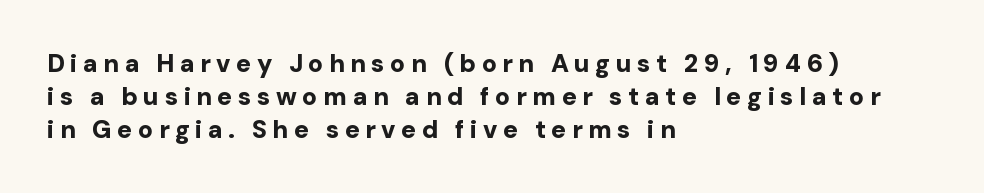
{"italic": "no", "bold": "yes", "underline": "no", "align": "left", "line_spacing": "normal", "line_spacing_ratio": 1.32, "letter_spacing": "wide", "letter_spacing_em": 0.22, "glyph_px": 25}
